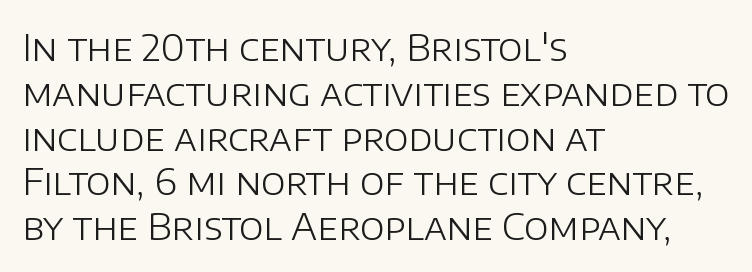
Q: Is the text bold? A: No.
Q: Is the text italic (slanted)? A: No, it is upright.
Q: Is the typeface a serif or a sans-serif typeface? A: Sans-serif.
Q: Is the text underlined? A: No.
Q: How is the paragraph aligned? A: Left-aligned.
Q: Is the spacing between letters normal or unusually wide? A: Normal.
Q: Width (condensed, normal, or wide)? A: Normal.
Q: Stroke contrast? A: Low.
Q: x-height? A: Large.
Q: Monospaced? A: No.
